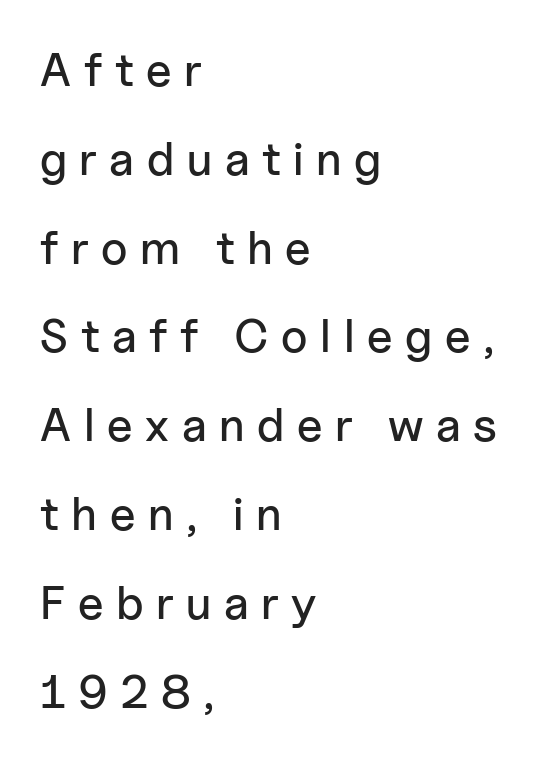
The image shows 47 px sans-serif type, upright; set left-aligned, line spacing 1.89x, unusually wide letter spacing (+0.27 em), not underlined; low stroke contrast and a medium x-height.
